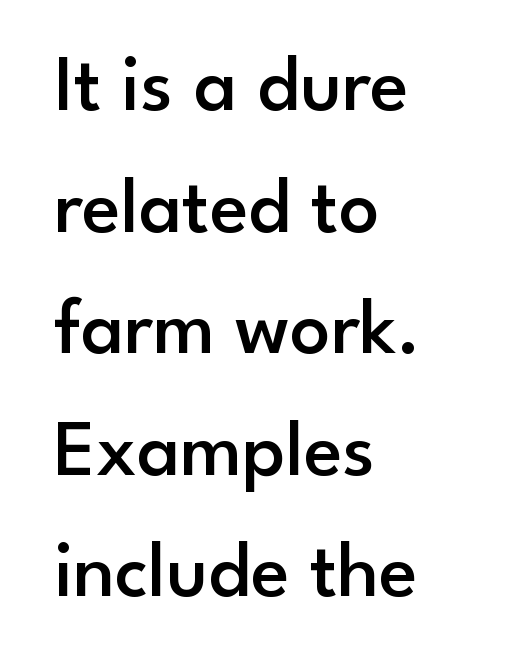
The image shows 80 px semibold sans-serif type, upright; set left-aligned, normal line spacing (1.52x), normal letter spacing, not underlined; low stroke contrast and a small x-height.
